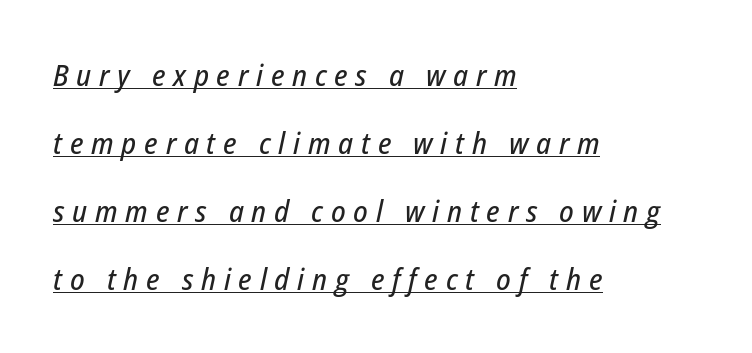
{"italic": "yes", "lean": "right", "slant_degrees": 12, "width": "condensed", "stroke_contrast": "low", "x_height": "medium", "monospaced": "no", "underline": "yes", "align": "left", "line_spacing": "loose", "line_spacing_ratio": 2.27, "letter_spacing": "wide", "letter_spacing_em": 0.26, "glyph_px": 30}
